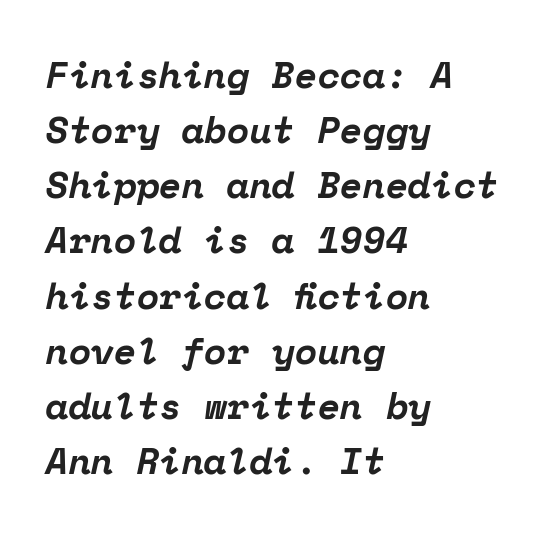
{"serif": "yes", "italic": "yes", "lean": "right", "slant_degrees": 12, "bold": "yes", "weight": "bold", "width": "normal", "stroke_contrast": "low", "x_height": "medium", "monospaced": "yes", "underline": "no", "align": "left", "line_spacing": "normal", "line_spacing_ratio": 1.49, "letter_spacing": "normal", "letter_spacing_em": 0.0, "glyph_px": 37}
